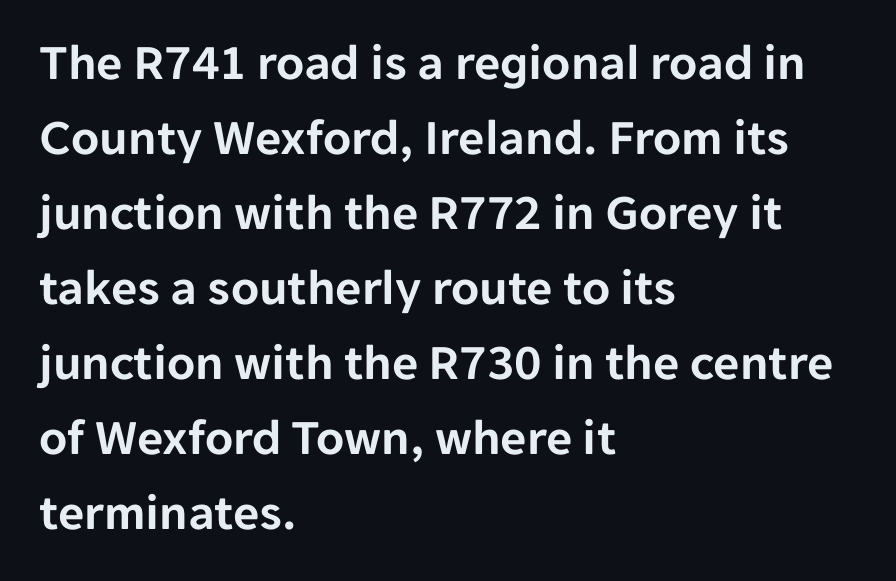
{"serif": "no", "italic": "no", "width": "normal", "stroke_contrast": "low", "x_height": "medium", "monospaced": "no", "underline": "no", "align": "left", "line_spacing": "normal", "line_spacing_ratio": 1.47, "letter_spacing": "normal", "letter_spacing_em": 0.0, "glyph_px": 51}
